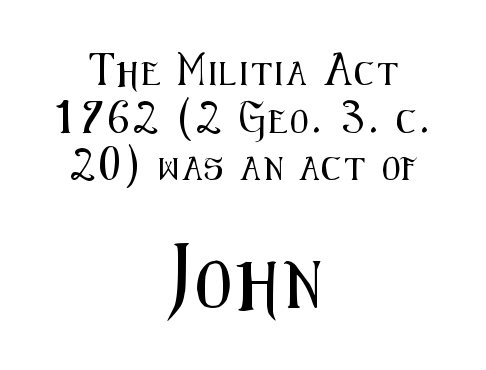
Q: Is the text italic (slanted)? A: No, it is upright.
Q: Is the text underlined? A: No.
Q: How is the paragraph aligned? A: Centered.
Q: Is the spacing between lines tight, normal or loose? A: Loose.
Q: Which block of text is set in a larger size, the first (top) or the second (bottom)? A: The second (bottom) one.
Q: Width (condensed, normal, or wide)? A: Condensed.
Q: Stroke contrast? A: Medium.
Q: x-height? A: Medium.
Q: Monospaced? A: No.
